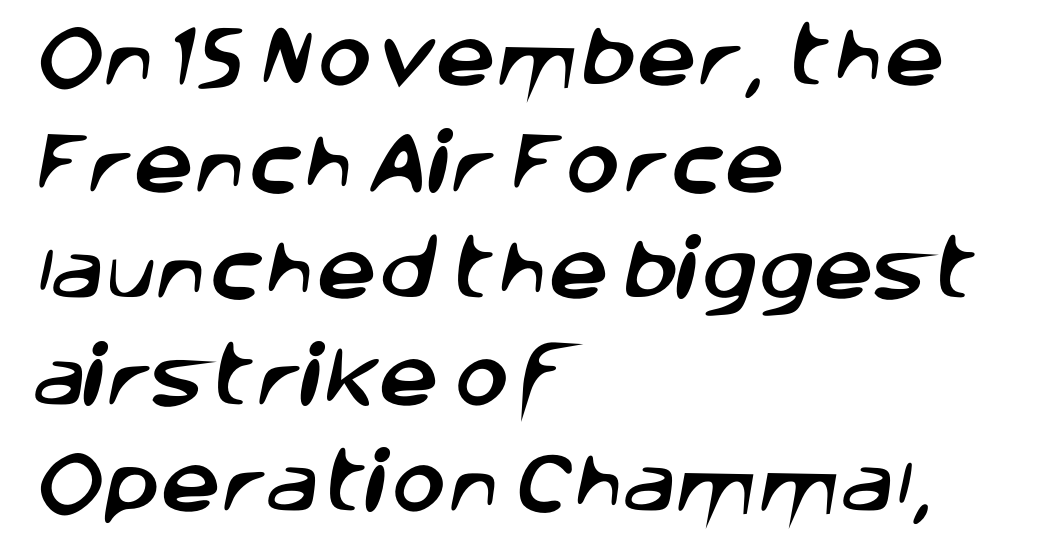
The image shows 67 px sans-serif type; set left-aligned, normal line spacing (1.59x), normal letter spacing, not underlined; low stroke contrast and a large x-height.
